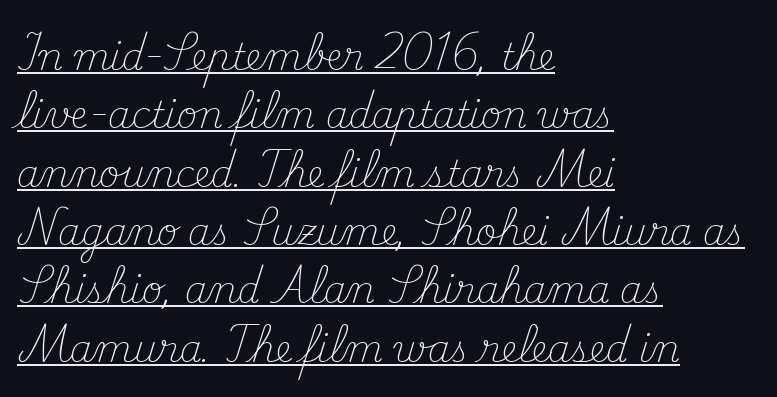
The image shows 36 px light serif type; set left-aligned, normal line spacing (1.62x), normal letter spacing, underlined; medium stroke contrast and a small x-height.
